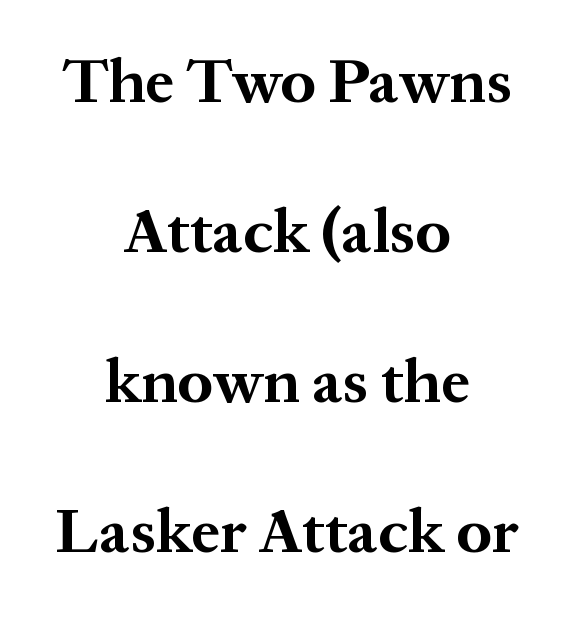
The image shows 63 px bold serif type, upright; set centered, loose line spacing (2.38x), normal letter spacing, not underlined; medium stroke contrast and a medium x-height.
